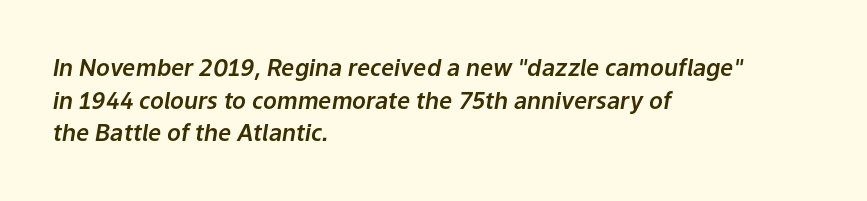
{"italic": "yes", "lean": "right", "slant_degrees": 9, "underline": "no", "align": "left", "line_spacing": "normal", "line_spacing_ratio": 1.42, "letter_spacing": "normal", "letter_spacing_em": 0.0, "glyph_px": 23}
